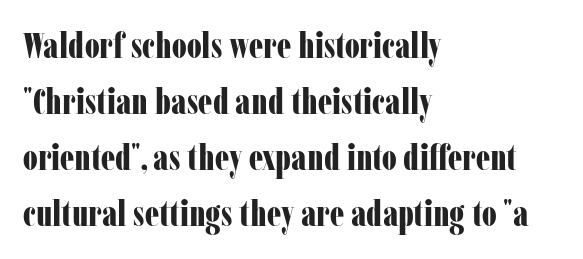
There is no visible air inserted between adjacent glyphs. Notice how the passage keeps a crisp vertical edge on the left only. The letters carry serifs — small finishing strokes at the ends of their stems. Just letters on the line, the space beneath them empty.
